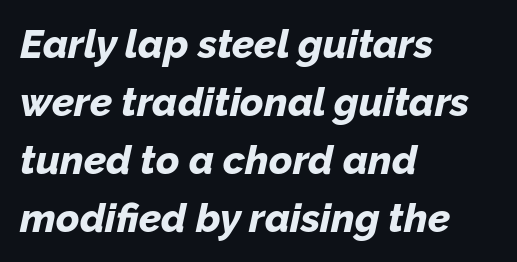
The image shows 40 px bold type, italic (leaning right); set left-aligned, normal line spacing (1.45x), normal letter spacing, not underlined; low stroke contrast and a medium x-height.
